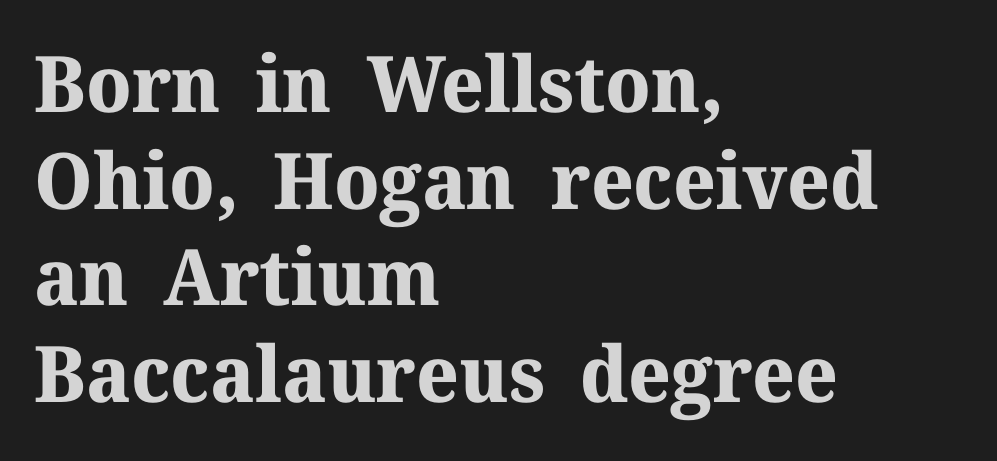
Q: Is the text bold? A: Yes.
Q: Is the text italic (slanted)? A: No, it is upright.
Q: Is the typeface a serif or a sans-serif typeface? A: Serif.
Q: Is the text underlined? A: No.
Q: How is the paragraph aligned? A: Left-aligned.
Q: Is the spacing between letters normal or unusually wide? A: Normal.
Q: Width (condensed, normal, or wide)? A: Normal.
Q: Stroke contrast? A: Medium.
Q: x-height? A: Medium.
Q: Monospaced? A: No.
